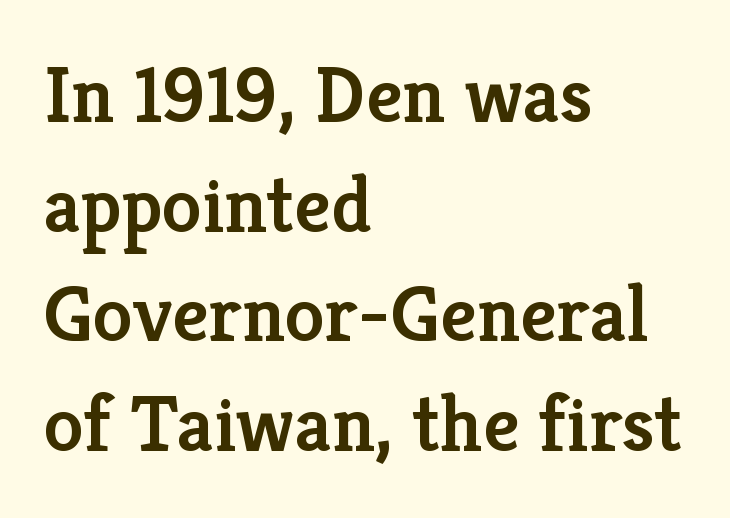
Students, observe: this is what conventionally led text looks like. The face used here is seriffed, in the tradition of book romans. Proportional: the letters do not fall into vertical columns. Ascenders rise straight up at ninety degrees. The letters are semibold — heavier than regular but short of a full bold.
